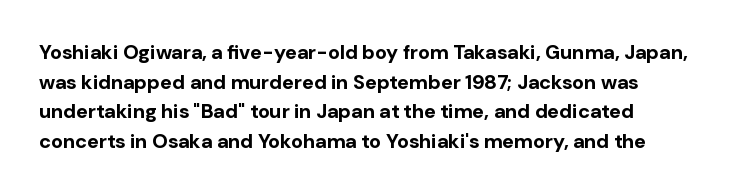
{"italic": "no", "bold": "yes", "underline": "no", "align": "left", "line_spacing": "normal", "line_spacing_ratio": 1.48, "letter_spacing": "normal", "letter_spacing_em": 0.0, "glyph_px": 20}
